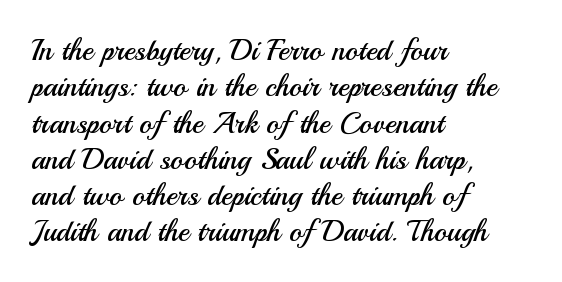
Grotesque or geometric, the face here clearly has no serifs. The letterforms sit shoulder to shoulder at normal distance. A classic flush-left, rag-right setting is used for this passage. The space beneath each line is pristine and unruled. Each stroke keeps to a modest, everyday thickness or less.
